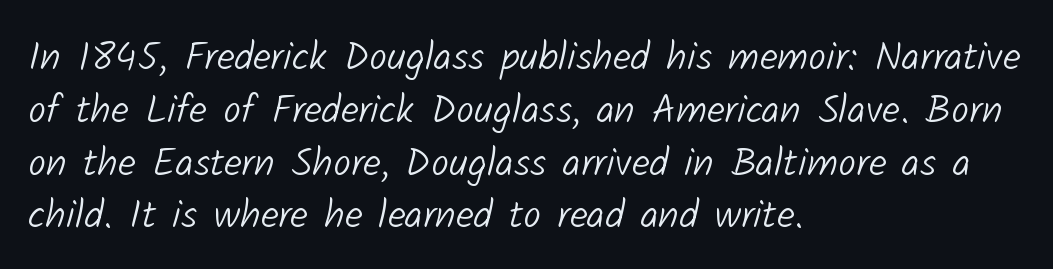
The image shows 40 px light sans-serif type; set left-aligned, normal line spacing (1.32x), normal letter spacing, not underlined; low stroke contrast and a medium x-height.
